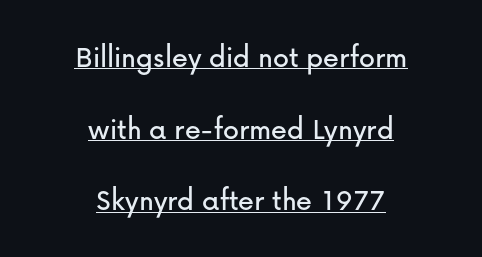
Q: Is the text italic (slanted)? A: No, it is upright.
Q: Is the typeface a serif or a sans-serif typeface? A: Sans-serif.
Q: Is the text underlined? A: Yes.
Q: How is the paragraph aligned? A: Centered.
Q: Is the spacing between letters normal or unusually wide? A: Normal.
Q: Is the spacing between lines tight, normal or loose? A: Loose.
Q: Width (condensed, normal, or wide)? A: Normal.
Q: Stroke contrast? A: Low.
Q: x-height? A: Medium.
Q: Monospaced? A: No.
